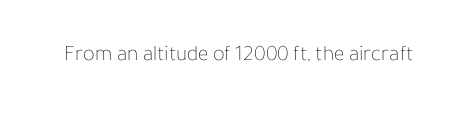
The image shows 22 px text type, upright; set normal letter spacing, not underlined.
